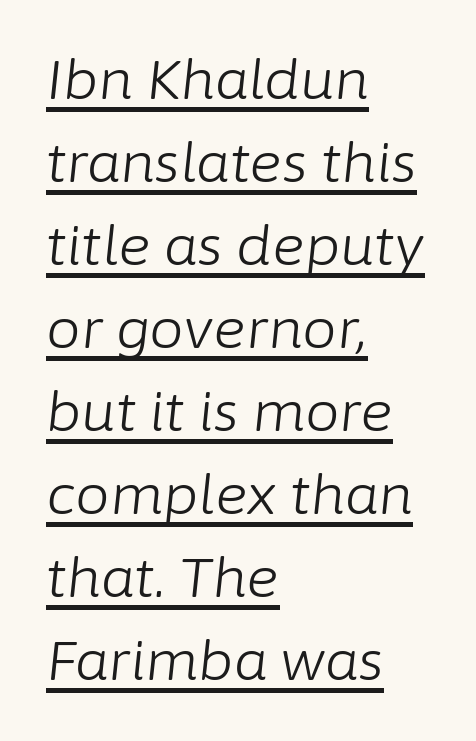
Q: Is the text bold? A: No.
Q: Is the text italic (slanted)? A: Yes, it leans right by about 6 degrees.
Q: Is the text underlined? A: Yes.
Q: How is the paragraph aligned? A: Left-aligned.
Q: Is the spacing between letters normal or unusually wide? A: Normal.
Q: Is the spacing between lines tight, normal or loose? A: Normal.
Q: Width (condensed, normal, or wide)? A: Normal.
Q: Stroke contrast? A: Low.
Q: x-height? A: Medium.
Q: Monospaced? A: No.
